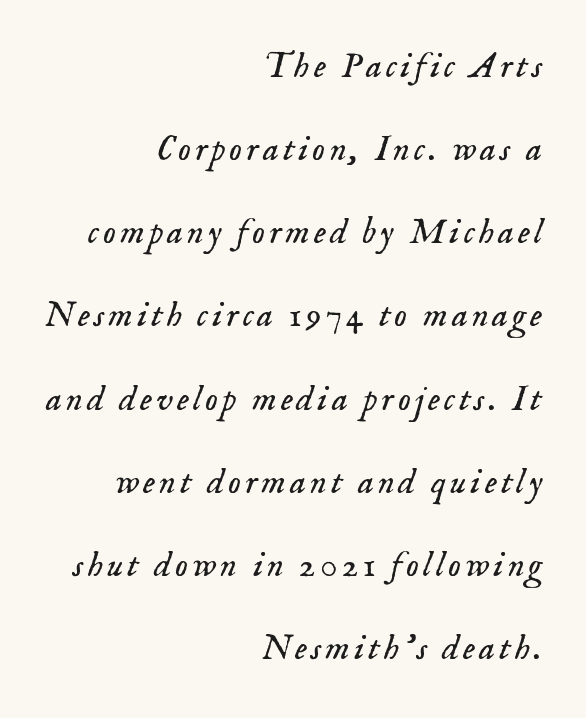
{"serif": "yes", "italic": "yes", "lean": "right", "slant_degrees": 18, "bold": "no", "weight": "light", "width": "normal", "stroke_contrast": "low", "x_height": "small", "monospaced": "no", "underline": "no", "align": "right", "line_spacing": "loose", "line_spacing_ratio": 2.31, "glyph_px": 36}
